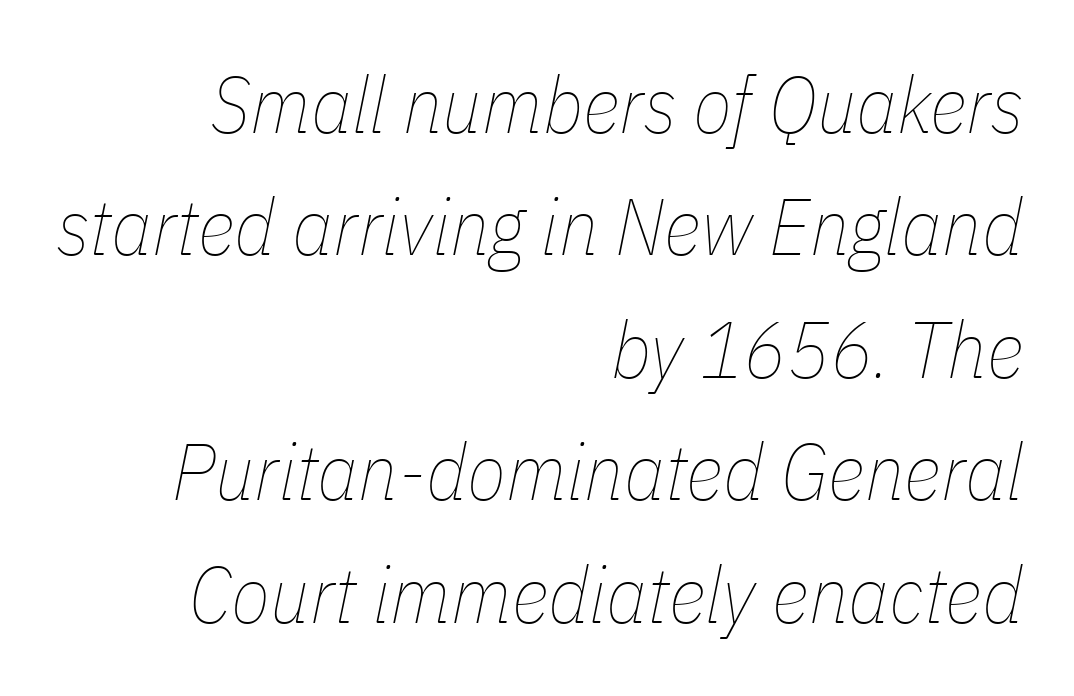
Q: Is the text bold? A: No.
Q: Is the text italic (slanted)? A: Yes, it leans right by about 11 degrees.
Q: Is the text underlined? A: No.
Q: How is the paragraph aligned? A: Right-aligned.
Q: Is the spacing between letters normal or unusually wide? A: Normal.
Q: Is the spacing between lines tight, normal or loose? A: Normal.
Q: Width (condensed, normal, or wide)? A: Condensed.
Q: Stroke contrast? A: Low.
Q: x-height? A: Medium.
Q: Monospaced? A: No.
